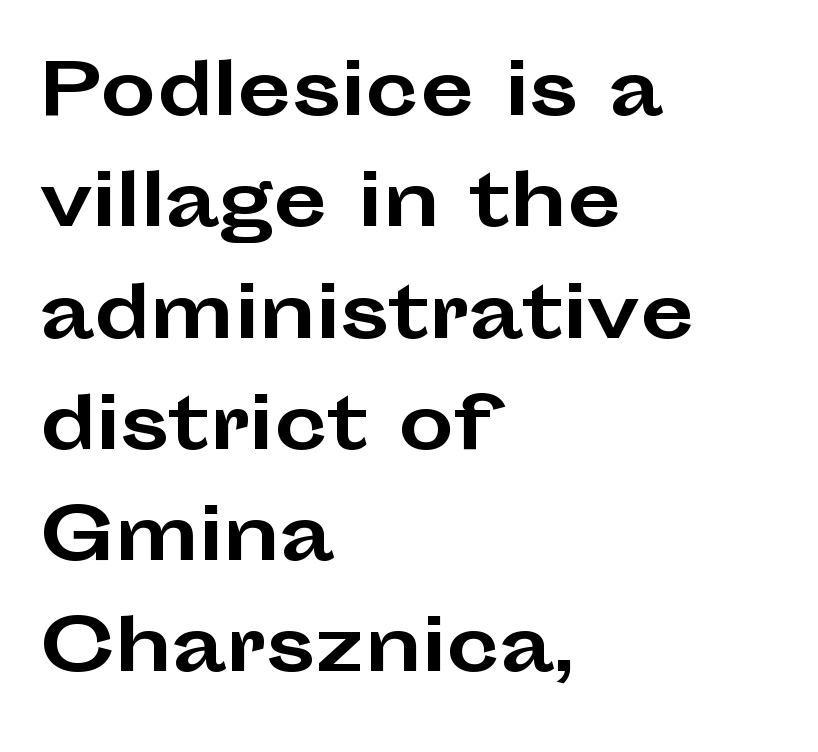
The image shows 70 px bold, wide sans-serif type, upright; set left-aligned, normal line spacing (1.59x), normal letter spacing, not underlined; low stroke contrast and a medium x-height.
